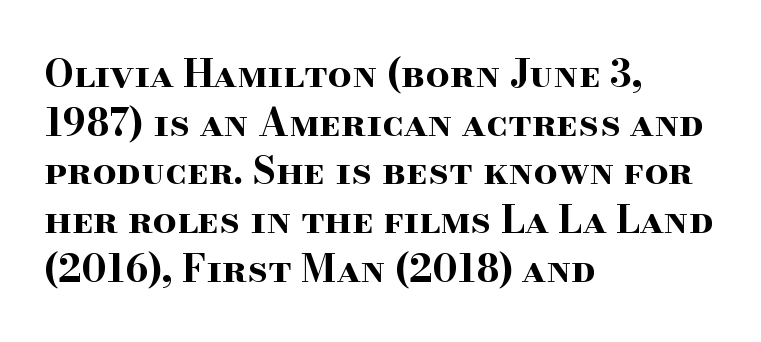
{"serif": "yes", "italic": "no", "bold": "yes", "weight": "bold", "width": "wide", "stroke_contrast": "high", "x_height": "small", "monospaced": "no", "underline": "no", "align": "left", "line_spacing": "normal", "line_spacing_ratio": 1.28, "letter_spacing": "normal", "letter_spacing_em": 0.0, "glyph_px": 38}
